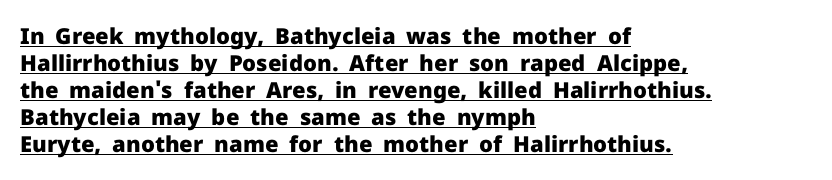
The image shows 22 px bold type, upright; set left-aligned, line spacing 1.23x, normal letter spacing, underlined.
